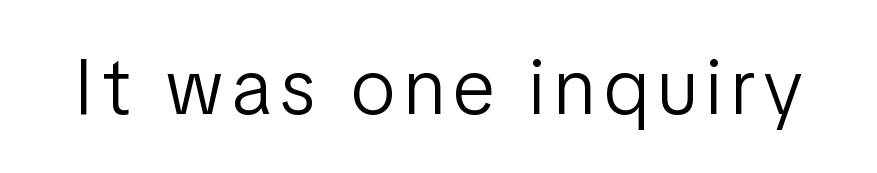
{"serif": "no", "italic": "no", "bold": "no", "weight": "light", "width": "condensed", "stroke_contrast": "low", "x_height": "medium", "monospaced": "no", "underline": "no", "glyph_px": 79}
